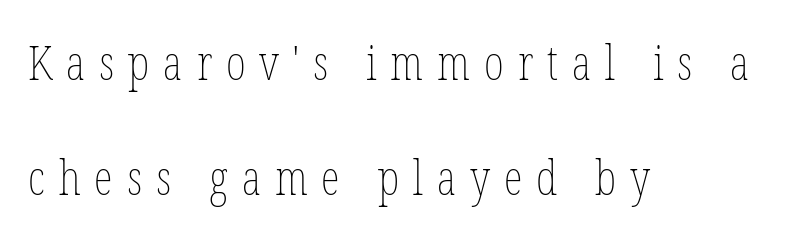
The image shows 48 px thin, condensed type, upright; set left-aligned, loose line spacing (2.4x), unusually wide letter spacing (+0.29 em), not underlined; low stroke contrast and a medium x-height.
